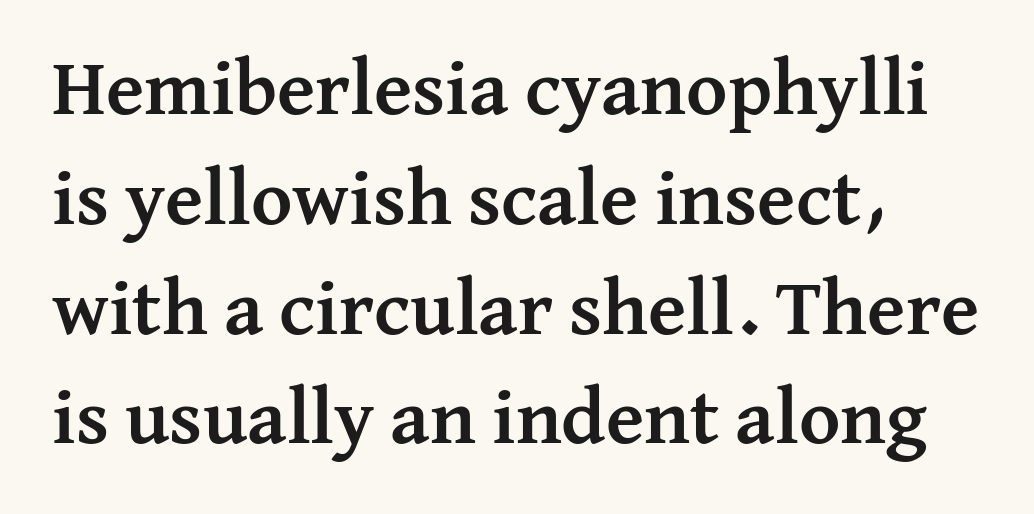
Q: Is the text bold? A: Yes.
Q: Is the text italic (slanted)? A: No, it is upright.
Q: Is the typeface a serif or a sans-serif typeface? A: Serif.
Q: Is the text underlined? A: No.
Q: How is the paragraph aligned? A: Left-aligned.
Q: Is the spacing between letters normal or unusually wide? A: Normal.
Q: Is the spacing between lines tight, normal or loose? A: Normal.
Q: Width (condensed, normal, or wide)? A: Normal.
Q: Stroke contrast? A: Medium.
Q: x-height? A: Medium.
Q: Monospaced? A: No.
